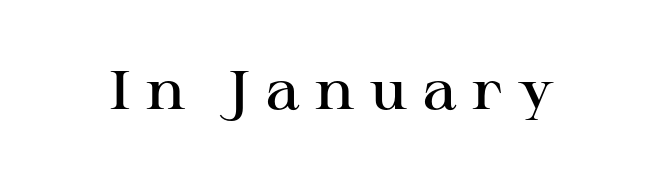
Q: Is the text bold? A: Semi-bold.
Q: Is the text italic (slanted)? A: No, it is upright.
Q: Is the typeface a serif or a sans-serif typeface? A: Serif.
Q: Is the text underlined? A: No.
Q: Is the spacing between letters normal or unusually wide? A: Unusually wide.
Q: Width (condensed, normal, or wide)? A: Wide.
Q: Stroke contrast? A: High.
Q: x-height? A: Medium.
Q: Monospaced? A: No.
